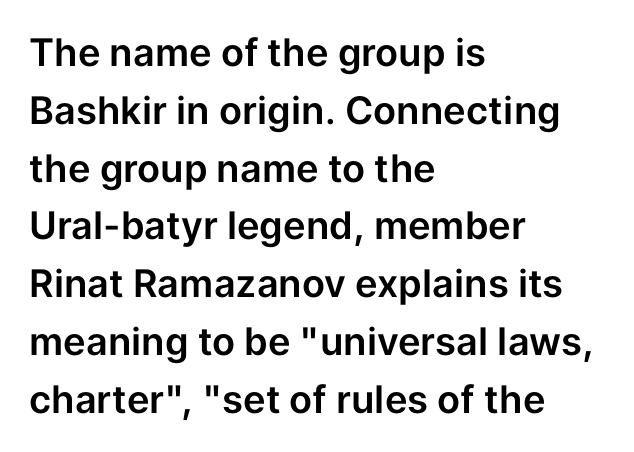
{"serif": "no", "italic": "no", "width": "normal", "stroke_contrast": "low", "x_height": "medium", "monospaced": "no", "underline": "no", "align": "left", "line_spacing": "normal", "line_spacing_ratio": 1.52, "letter_spacing": "normal", "letter_spacing_em": 0.0, "glyph_px": 38}
